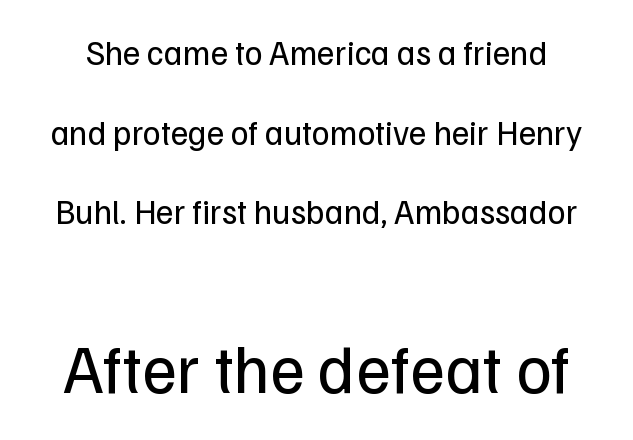
Look at the glyph heights: the lower group is clearly the bigger setting. Honestly, there is no underline to notice here at all. Nope, no serifs anywhere on these letters. Airy leading. The line texture is even and compact thanks to regular tracking. Each letter keeps its own natural width here, so spacing adapts to shape.
